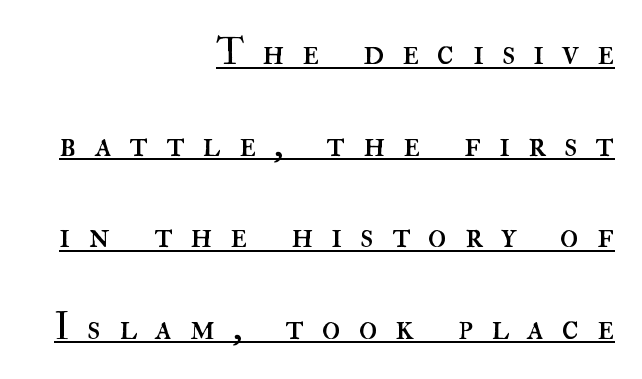
{"italic": "no", "bold": "no", "weight": "regular", "width": "normal", "stroke_contrast": "high", "x_height": "small", "monospaced": "no", "underline": "yes", "align": "right", "line_spacing": "loose", "line_spacing_ratio": 2.41, "letter_spacing": "wide", "letter_spacing_em": 0.47, "glyph_px": 38}
